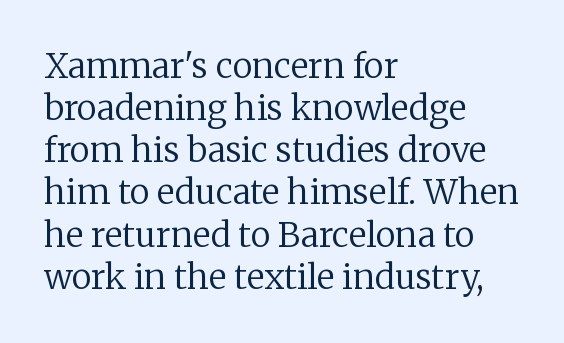
{"serif": "yes", "italic": "no", "bold": "no", "weight": "regular", "width": "normal", "stroke_contrast": "low", "x_height": "medium", "monospaced": "no", "underline": "no", "align": "left", "line_spacing_ratio": 1.24, "letter_spacing": "normal", "letter_spacing_em": 0.0, "glyph_px": 34}
